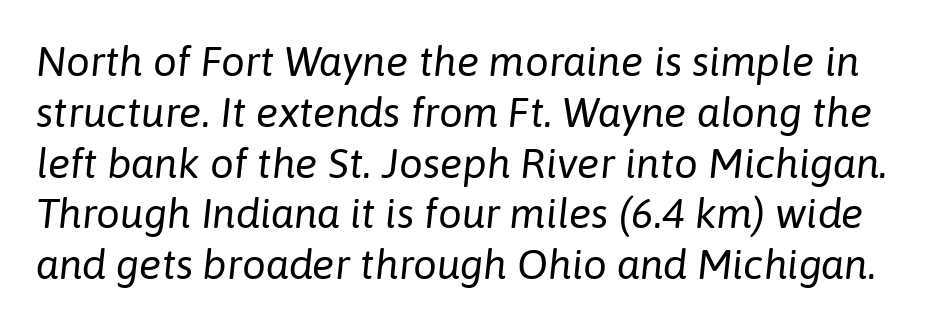
The space beneath each line is pristine and unruled. Rendered with sloped, italic letterforms. Looks like regular typesetting: each glyph gets only the width it needs. Vertical stems look standard width or narrower in stroke.
